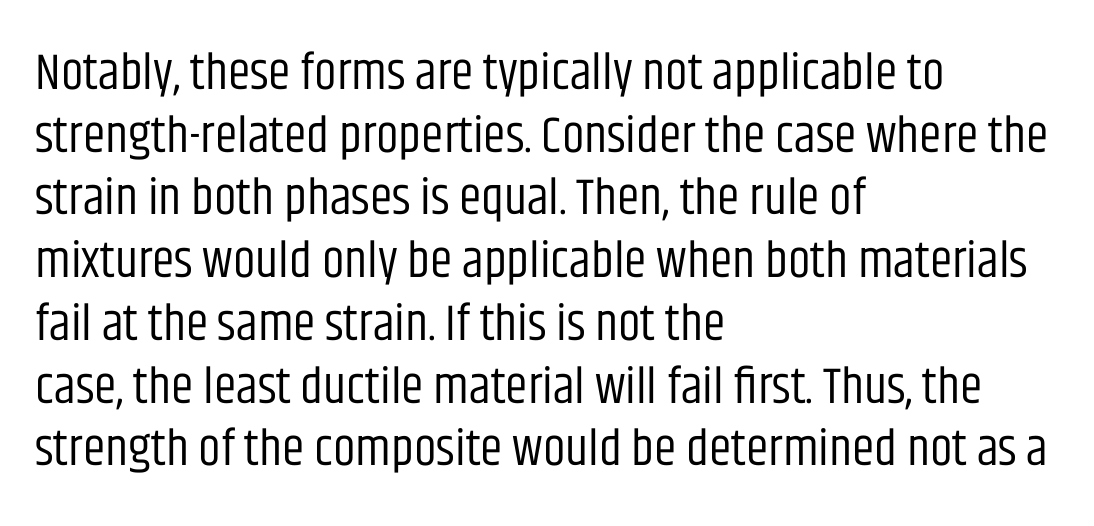
Q: Is the text bold? A: No.
Q: Is the text italic (slanted)? A: No, it is upright.
Q: Is the typeface a serif or a sans-serif typeface? A: Sans-serif.
Q: Is the text underlined? A: No.
Q: How is the paragraph aligned? A: Left-aligned.
Q: Is the spacing between letters normal or unusually wide? A: Normal.
Q: Width (condensed, normal, or wide)? A: Condensed.
Q: Stroke contrast? A: Low.
Q: x-height? A: Large.
Q: Monospaced? A: No.
